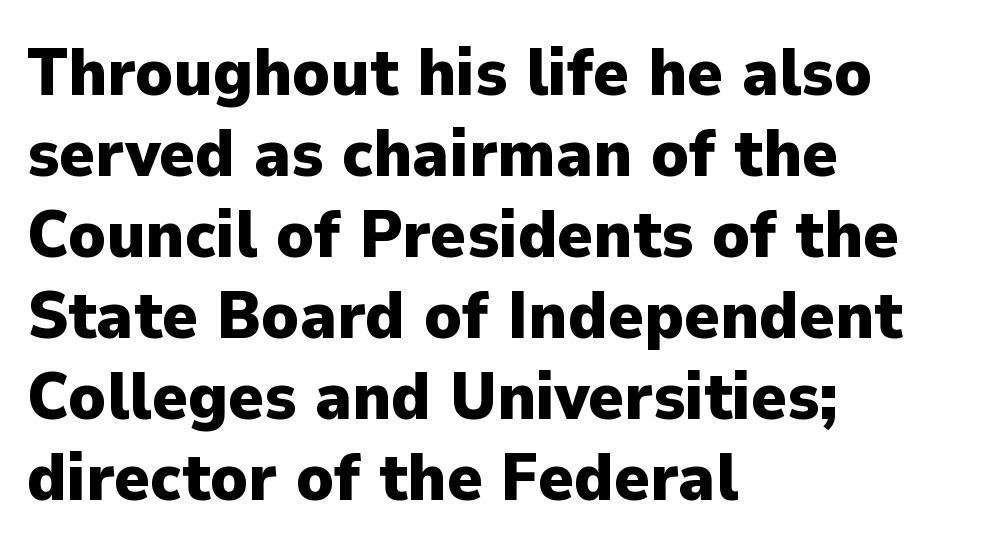
Q: Is the text bold? A: Yes.
Q: Is the text italic (slanted)? A: No, it is upright.
Q: Is the typeface a serif or a sans-serif typeface? A: Sans-serif.
Q: Is the text underlined? A: No.
Q: How is the paragraph aligned? A: Left-aligned.
Q: Is the spacing between letters normal or unusually wide? A: Normal.
Q: Width (condensed, normal, or wide)? A: Normal.
Q: Stroke contrast? A: Low.
Q: x-height? A: Medium.
Q: Monospaced? A: No.
